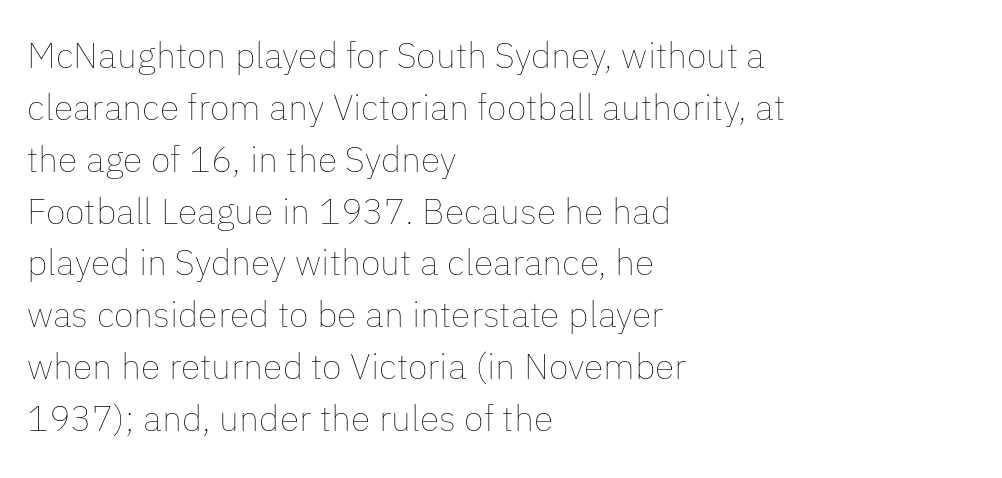
The image shows 36 px thin type, upright; set left-aligned, normal line spacing (1.44x), normal letter spacing, not underlined; low stroke contrast and a medium x-height.
